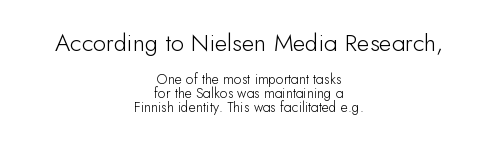
Q: Is the text italic (slanted)? A: No, it is upright.
Q: Is the text underlined? A: No.
Q: How is the paragraph aligned? A: Centered.
Q: Is the spacing between letters normal or unusually wide? A: Normal.
Q: Is the spacing between lines tight, normal or loose? A: Tight.
Q: Which block of text is set in a larger size, the first (top) or the second (bottom)? A: The first (top) one.
